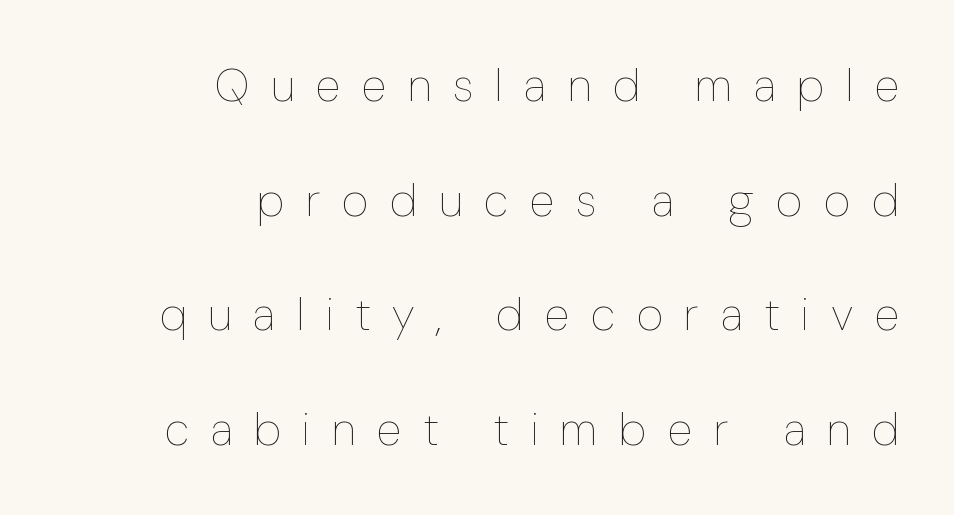
{"italic": "no", "bold": "no", "weight": "thin", "width": "condensed", "stroke_contrast": "low", "x_height": "medium", "monospaced": "no", "underline": "no", "align": "right", "line_spacing": "loose", "line_spacing_ratio": 2.49, "letter_spacing": "wide", "letter_spacing_em": 0.47, "glyph_px": 46}
